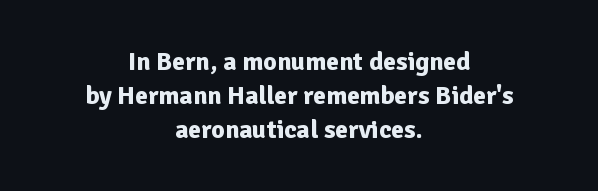
{"italic": "no", "bold": "yes", "underline": "no", "align": "center", "line_spacing": "normal", "line_spacing_ratio": 1.3, "letter_spacing": "normal", "letter_spacing_em": 0.0, "glyph_px": 26}
